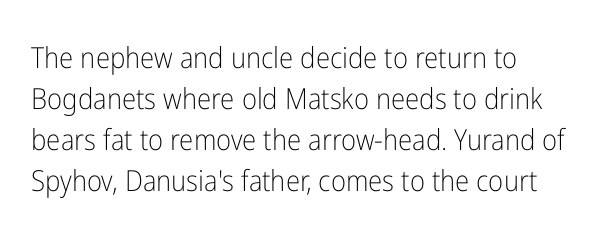
The image shows 29 px light, condensed sans-serif type, upright; set left-aligned, normal line spacing (1.41x), normal letter spacing, not underlined; low stroke contrast and a medium x-height.
